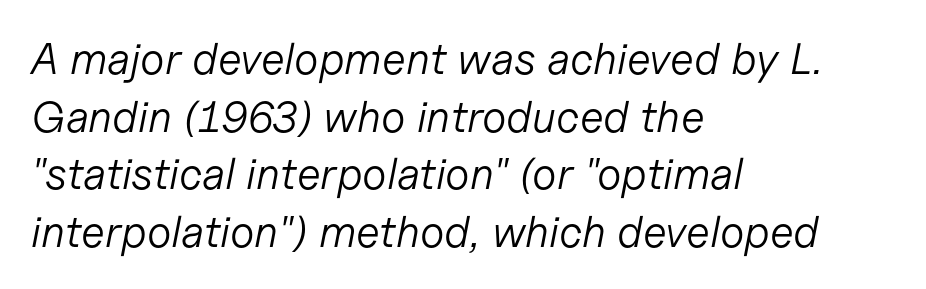
Q: Is the text bold? A: No.
Q: Is the text italic (slanted)? A: Yes, it leans right by about 11 degrees.
Q: Is the text underlined? A: No.
Q: How is the paragraph aligned? A: Left-aligned.
Q: Is the spacing between letters normal or unusually wide? A: Normal.
Q: Is the spacing between lines tight, normal or loose? A: Normal.
Q: Width (condensed, normal, or wide)? A: Normal.
Q: Stroke contrast? A: Low.
Q: x-height? A: Medium.
Q: Monospaced? A: No.
